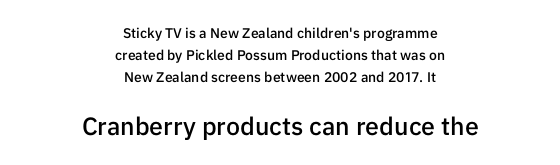
The image shows 25 px text type, upright; set centered, normal line spacing (1.57x), normal letter spacing, not underlined; the second (bottom) block is 1.79x larger.
